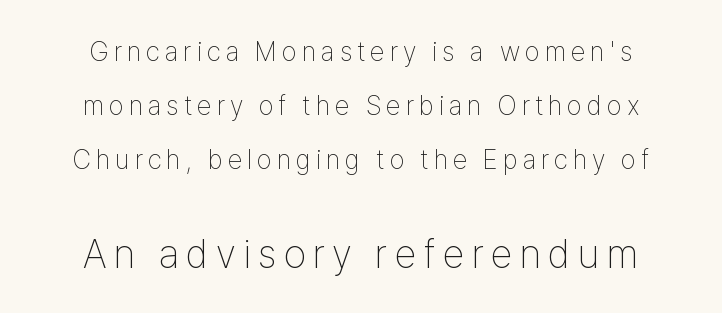
{"serif": "no", "italic": "no", "bold": "no", "weight": "thin", "width": "condensed", "stroke_contrast": "low", "x_height": "medium", "monospaced": "no", "underline": "no", "line_spacing": "loose", "line_spacing_ratio": 2.0, "larger_block": "second", "size_ratio": 1.48, "glyph_px": 40}
